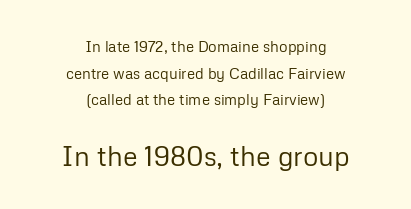
Q: Is the text bold? A: No.
Q: Is the text italic (slanted)? A: No, it is upright.
Q: Is the text underlined? A: No.
Q: How is the paragraph aligned? A: Centered.
Q: Is the spacing between letters normal or unusually wide? A: Normal.
Q: Which block of text is set in a larger size, the first (top) or the second (bottom)? A: The second (bottom) one.
